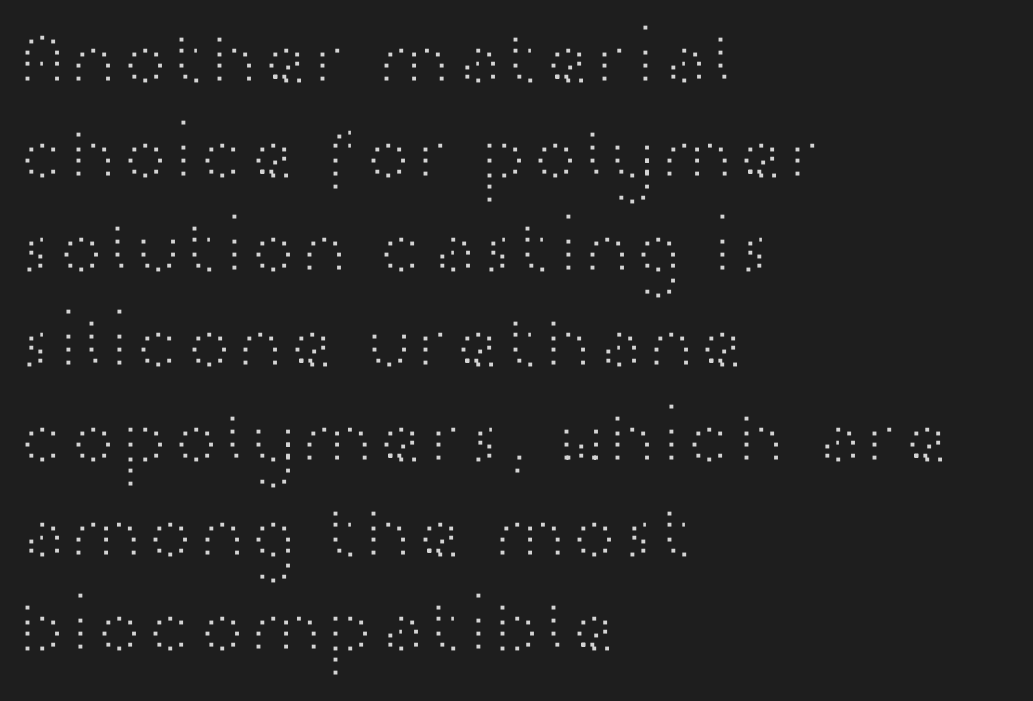
Nobody touched the tracking dial on this one. Alignment: flush left. Lines of text with bare space underneath. Is there any slant? The stems are plumb. Do the characters align in a grid? No, the font is proportional.
